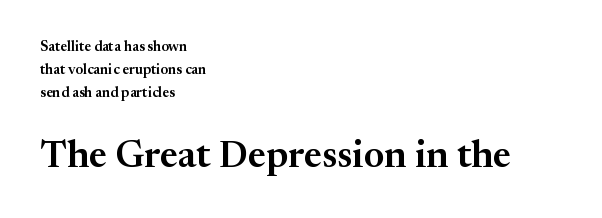
The image shows 38 px serif type, upright; set left-aligned, normal line spacing (1.63x), normal letter spacing, not underlined; the second (bottom) block is 2.71x larger; medium stroke contrast and a medium x-height.
